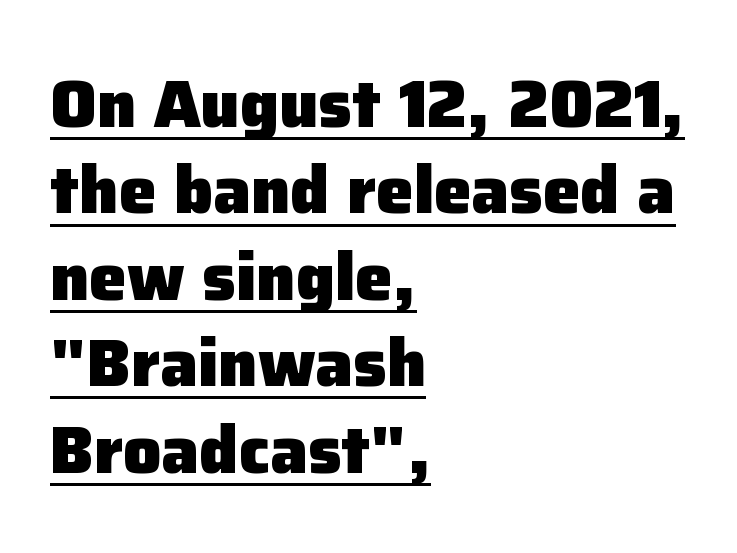
{"serif": "no", "italic": "no", "bold": "yes", "weight": "heavy", "width": "normal", "stroke_contrast": "low", "x_height": "medium", "monospaced": "no", "underline": "yes", "align": "left", "line_spacing": "normal", "line_spacing_ratio": 1.29, "letter_spacing": "normal", "letter_spacing_em": 0.0, "glyph_px": 67}
